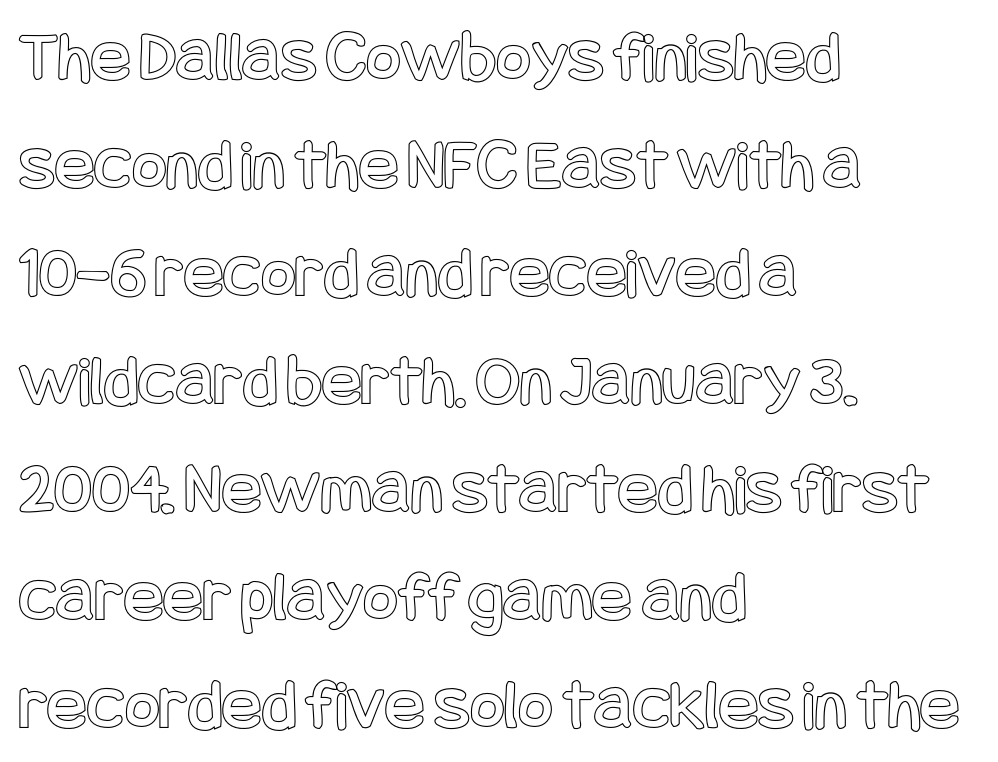
The image shows 74 px condensed type, upright; set left-aligned, normal line spacing (1.46x), normal letter spacing, not underlined; a large x-height.
